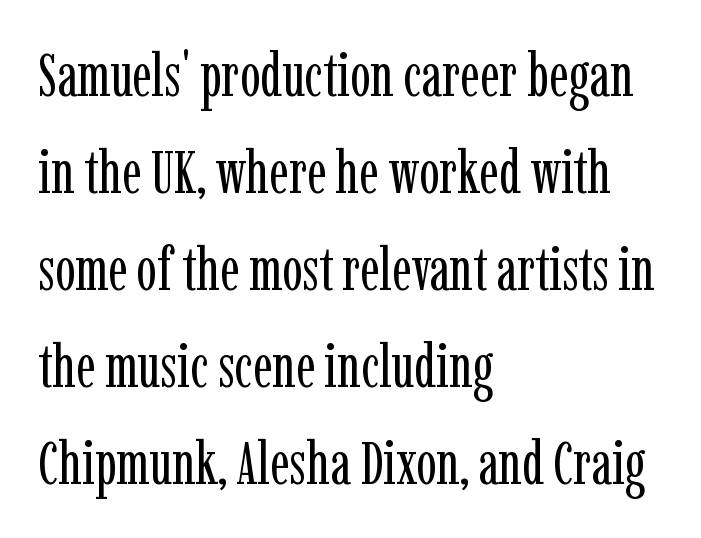
Q: Is the text bold? A: No.
Q: Is the text italic (slanted)? A: No, it is upright.
Q: Is the typeface a serif or a sans-serif typeface? A: Serif.
Q: Is the text underlined? A: No.
Q: How is the paragraph aligned? A: Left-aligned.
Q: Is the spacing between letters normal or unusually wide? A: Normal.
Q: Is the spacing between lines tight, normal or loose? A: Normal.
Q: Width (condensed, normal, or wide)? A: Condensed.
Q: Stroke contrast? A: Low.
Q: x-height? A: Medium.
Q: Monospaced? A: No.
